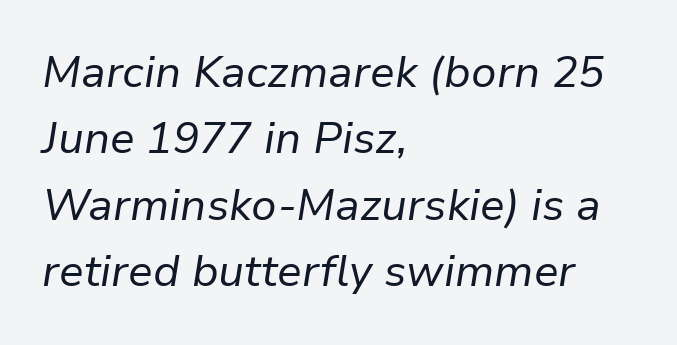
The image shows 44 px regular-weight type, italic (leaning right); set left-aligned, normal line spacing (1.51x), normal letter spacing, not underlined; low stroke contrast and a medium x-height.
